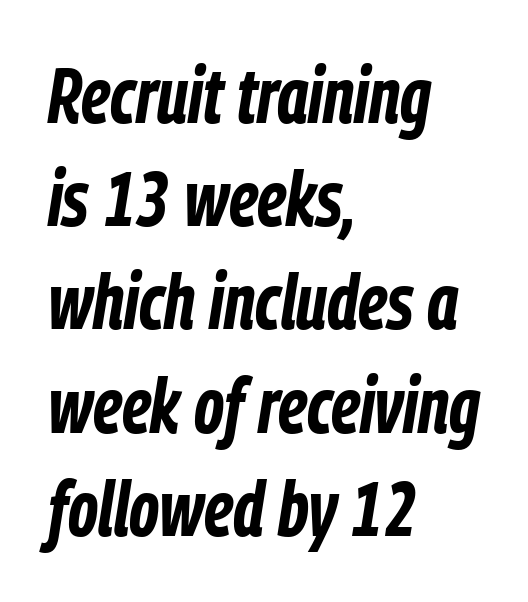
Q: Is the text bold? A: Yes.
Q: Is the text italic (slanted)? A: Yes, it leans right by about 9 degrees.
Q: Is the text underlined? A: No.
Q: How is the paragraph aligned? A: Left-aligned.
Q: Is the spacing between letters normal or unusually wide? A: Normal.
Q: Is the spacing between lines tight, normal or loose? A: Normal.
Q: Width (condensed, normal, or wide)? A: Condensed.
Q: Stroke contrast? A: Low.
Q: x-height? A: Medium.
Q: Monospaced? A: No.
